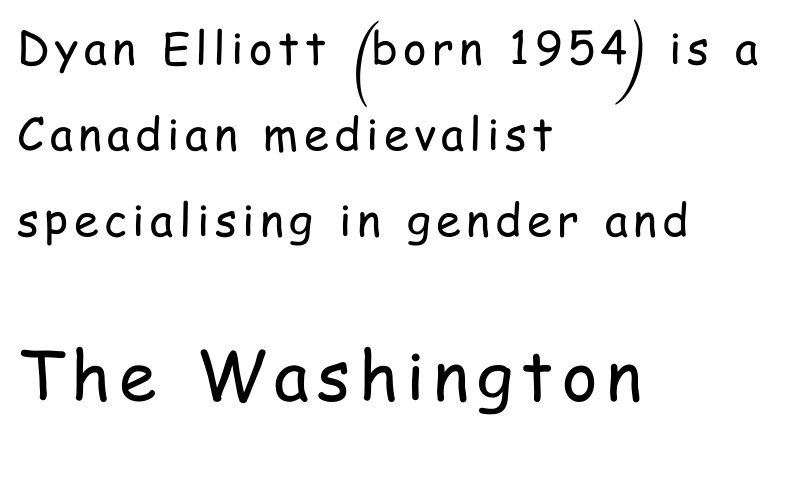
Q: Is the text bold? A: No.
Q: Is the text italic (slanted)? A: No, it is upright.
Q: Is the typeface a serif or a sans-serif typeface? A: Sans-serif.
Q: Is the text underlined? A: No.
Q: How is the paragraph aligned? A: Left-aligned.
Q: Is the spacing between lines tight, normal or loose? A: Loose.
Q: Which block of text is set in a larger size, the first (top) or the second (bottom)? A: The second (bottom) one.
Q: Width (condensed, normal, or wide)? A: Condensed.
Q: Stroke contrast? A: Low.
Q: x-height? A: Medium.
Q: Monospaced? A: No.
